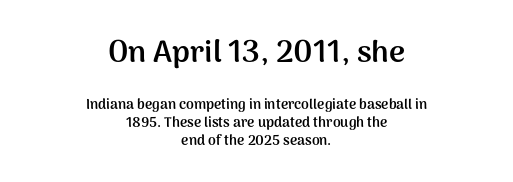
{"serif": "no", "italic": "no", "bold": "yes", "weight": "semibold", "width": "normal", "stroke_contrast": "medium", "x_height": "medium", "monospaced": "no", "underline": "no", "align": "center", "line_spacing": "normal", "line_spacing_ratio": 1.3, "letter_spacing": "normal", "letter_spacing_em": 0.0, "larger_block": "first", "size_ratio": 2.21, "glyph_px": 31}
